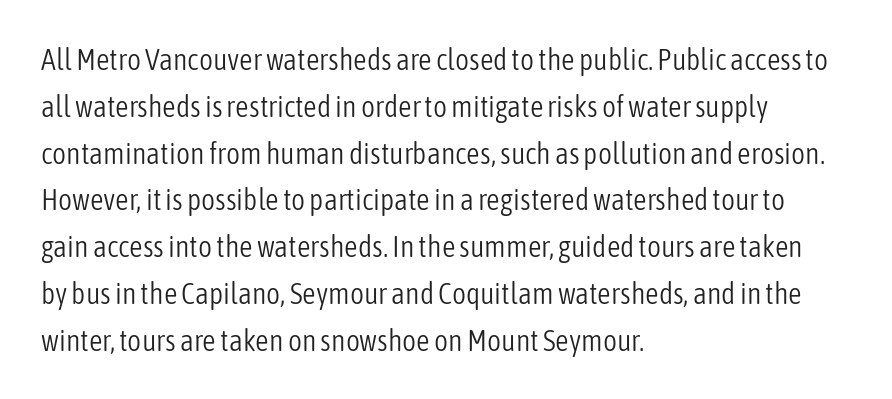
The image shows 30 px light, condensed sans-serif type, upright; set left-aligned, normal line spacing (1.56x), normal letter spacing, not underlined; low stroke contrast and a medium x-height.
